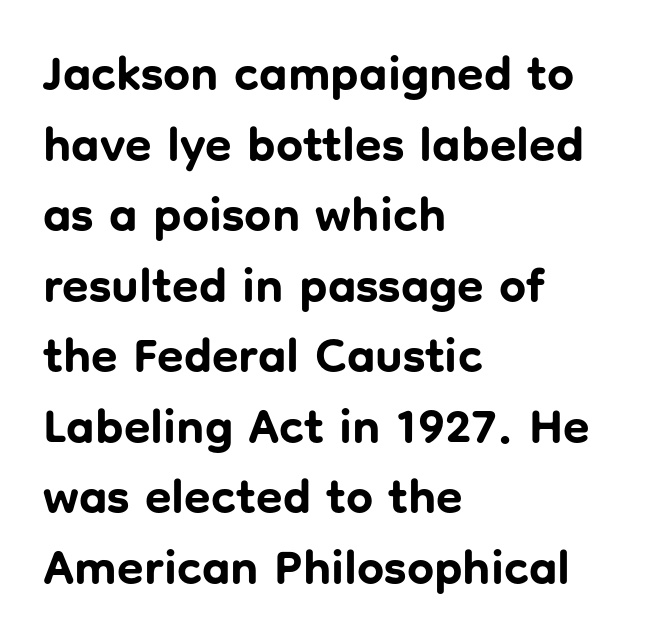
{"serif": "no", "italic": "no", "bold": "yes", "weight": "bold", "width": "normal", "stroke_contrast": "low", "x_height": "medium", "monospaced": "no", "underline": "no", "align": "left", "line_spacing": "normal", "line_spacing_ratio": 1.47, "letter_spacing": "normal", "letter_spacing_em": 0.0, "glyph_px": 48}
